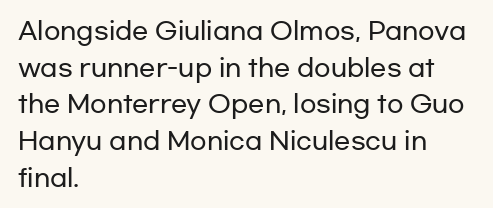
Unlike italic type, these characters show no tilt at all. Glyph-to-glyph distance matches everyday printed text. The line-height multiplier appears to be the usual default. The rag falls on the right side of this text block.
